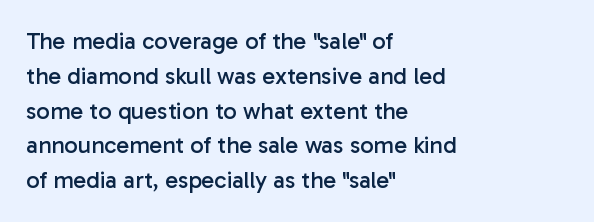
The image shows 24 px text type, upright; set left-aligned, normal line spacing (1.45x), normal letter spacing, not underlined.
